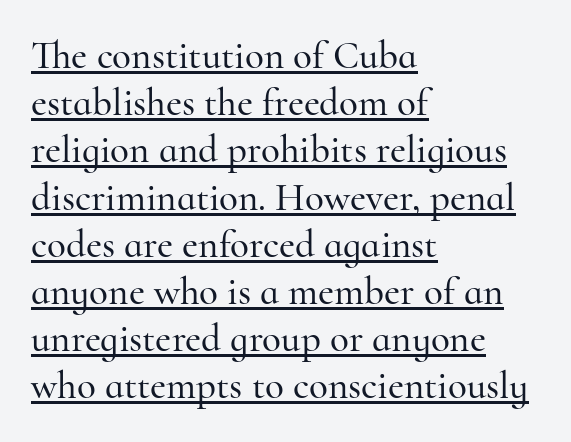
The image shows 39 px serif type, upright; set left-aligned, line spacing 1.21x, normal letter spacing, underlined; high stroke contrast and a small x-height.
